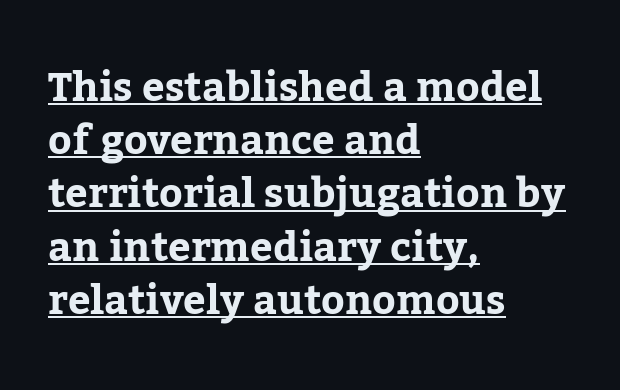
Q: Is the text bold? A: Yes.
Q: Is the text italic (slanted)? A: No, it is upright.
Q: Is the typeface a serif or a sans-serif typeface? A: Serif.
Q: Is the text underlined? A: Yes.
Q: How is the paragraph aligned? A: Left-aligned.
Q: Is the spacing between letters normal or unusually wide? A: Normal.
Q: Is the spacing between lines tight, normal or loose? A: Normal.
Q: Width (condensed, normal, or wide)? A: Normal.
Q: Stroke contrast? A: Low.
Q: x-height? A: Medium.
Q: Monospaced? A: No.
